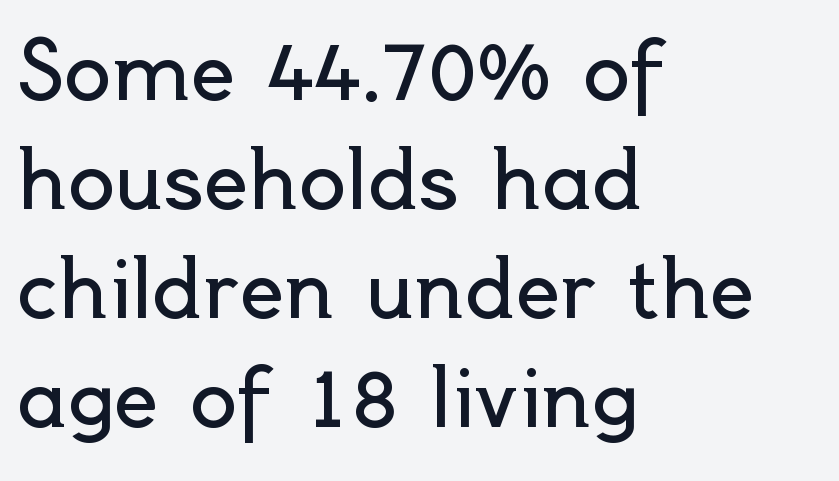
Is the block centered? No — it sits flush against the left margin. The letters advance in unequal steps, a hallmark of proportional type. Normally led — the rows are evenly, conventionally spaced. Letterform terminals end flat and unadorned throughout the passage. This is the regular roman posture of the typeface.
